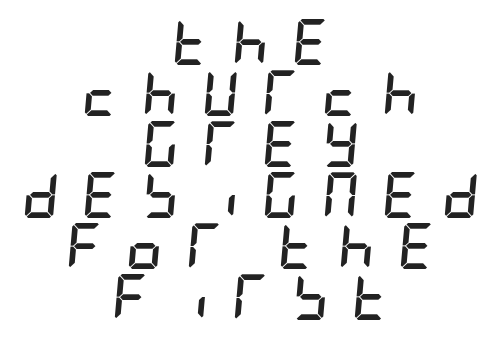
{"italic": "yes", "lean": "right", "slant_degrees": 5, "bold": "yes", "weight": "semibold", "width": "condensed", "stroke_contrast": "low", "x_height": "large", "underline": "no", "align": "center", "line_spacing": "tight", "line_spacing_ratio": 1.11, "letter_spacing": "wide", "letter_spacing_em": 0.49, "glyph_px": 46}
